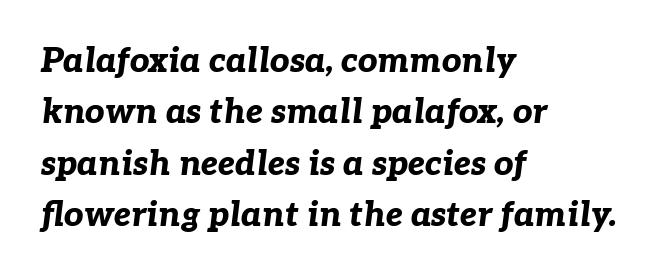
{"italic": "yes", "lean": "right", "slant_degrees": 7, "bold": "yes", "weight": "bold", "width": "normal", "stroke_contrast": "low", "x_height": "medium", "monospaced": "no", "underline": "no", "align": "left", "line_spacing": "normal", "line_spacing_ratio": 1.51, "letter_spacing": "normal", "letter_spacing_em": 0.0, "glyph_px": 34}
